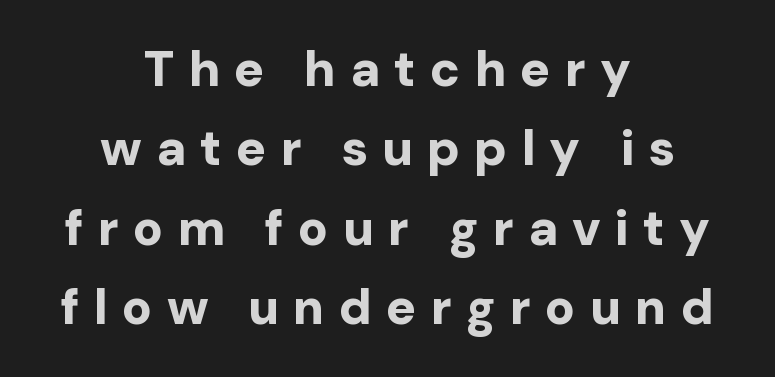
The image shows 50 px bold sans-serif type, upright; set centered, normal line spacing (1.59x), unusually wide letter spacing (+0.28 em), not underlined; low stroke contrast and a medium x-height.
